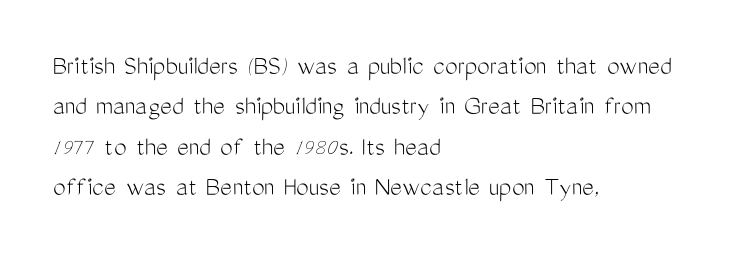
The image shows 28 px light, condensed sans-serif type, upright; set left-aligned, normal line spacing (1.44x), normal letter spacing, not underlined; medium stroke contrast and a medium x-height.
